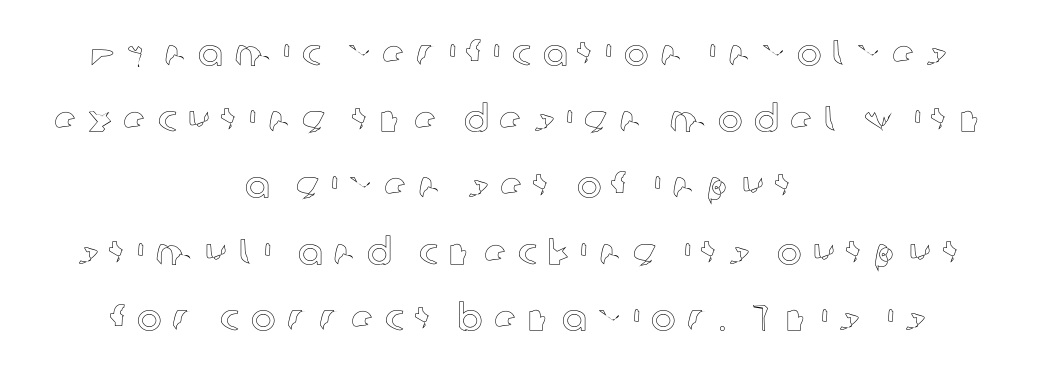
Q: Is the text italic (slanted)? A: No, it is upright.
Q: Is the text underlined? A: No.
Q: How is the paragraph aligned? A: Centered.
Q: Is the spacing between letters normal or unusually wide? A: Unusually wide.
Q: Width (condensed, normal, or wide)? A: Normal.
Q: x-height? A: Medium.
Q: Monospaced? A: No.
